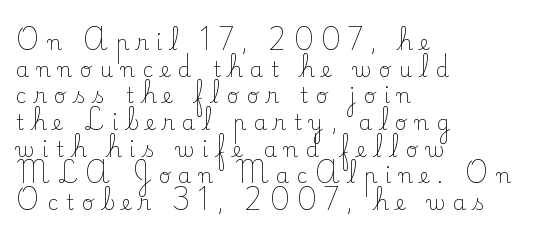
Q: Is the text bold? A: No.
Q: Is the text italic (slanted)? A: No, it is upright.
Q: Is the text underlined? A: No.
Q: How is the paragraph aligned? A: Left-aligned.
Q: Is the spacing between letters normal or unusually wide? A: Unusually wide.
Q: Is the spacing between lines tight, normal or loose? A: Normal.
